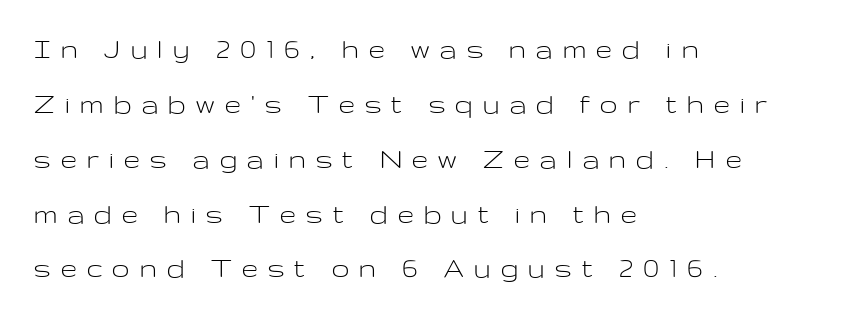
The image shows 31 px light, wide sans-serif type, upright; set left-aligned, line spacing 1.77x, unusually wide letter spacing (+0.34 em), not underlined; low stroke contrast and a medium x-height.
